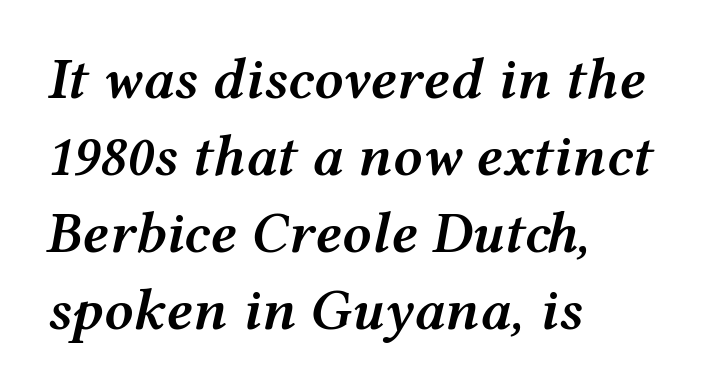
{"italic": "yes", "lean": "right", "slant_degrees": 12, "bold": "semi", "weight": "semibold", "width": "wide", "stroke_contrast": "medium", "x_height": "medium", "monospaced": "no", "underline": "no", "align": "left", "line_spacing": "normal", "line_spacing_ratio": 1.33, "letter_spacing": "normal", "letter_spacing_em": 0.0, "glyph_px": 58}
